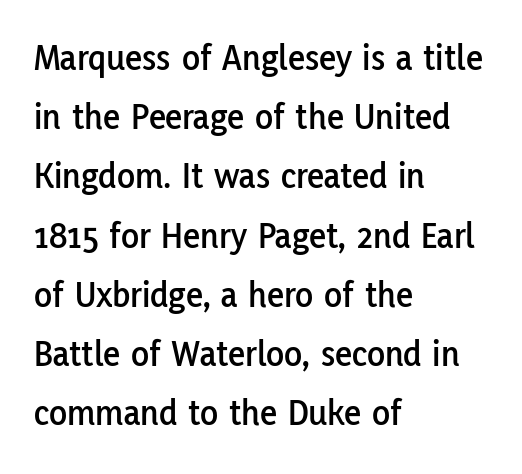
{"serif": "no", "italic": "no", "width": "normal", "stroke_contrast": "low", "x_height": "medium", "monospaced": "no", "underline": "no", "align": "left", "line_spacing": "normal", "line_spacing_ratio": 1.6, "letter_spacing": "normal", "letter_spacing_em": 0.0, "glyph_px": 37}
